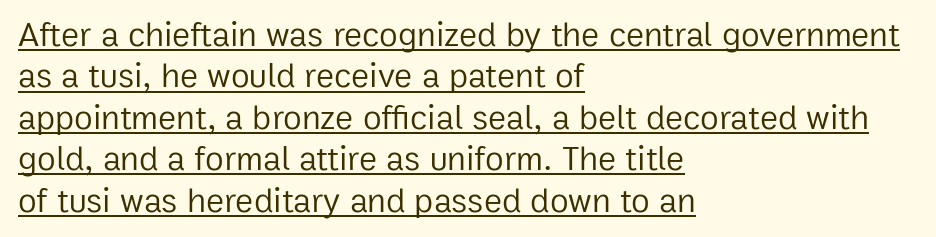
Q: Is the text bold? A: No.
Q: Is the text italic (slanted)? A: No, it is upright.
Q: Is the typeface a serif or a sans-serif typeface? A: Sans-serif.
Q: Is the text underlined? A: Yes.
Q: How is the paragraph aligned? A: Left-aligned.
Q: Is the spacing between letters normal or unusually wide? A: Normal.
Q: Width (condensed, normal, or wide)? A: Normal.
Q: Stroke contrast? A: Low.
Q: x-height? A: Medium.
Q: Monospaced? A: No.
